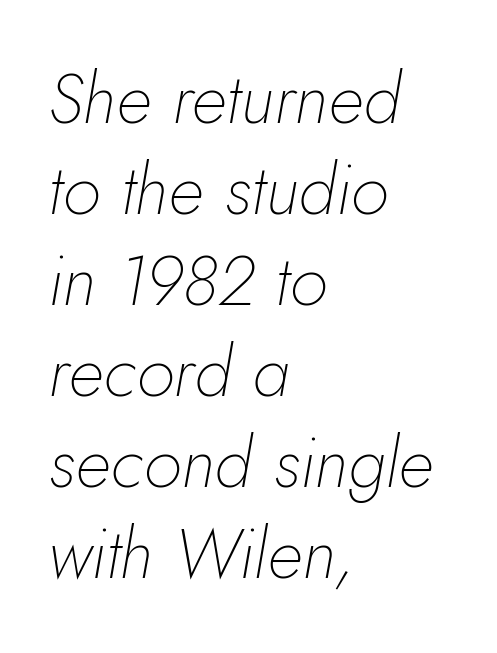
Q: Is the text bold? A: No.
Q: Is the text italic (slanted)? A: Yes, it leans right by about 5 degrees.
Q: Is the text underlined? A: No.
Q: How is the paragraph aligned? A: Left-aligned.
Q: Is the spacing between letters normal or unusually wide? A: Normal.
Q: Is the spacing between lines tight, normal or loose? A: Normal.
Q: Width (condensed, normal, or wide)? A: Normal.
Q: Stroke contrast? A: Low.
Q: x-height? A: Small.
Q: Monospaced? A: No.
